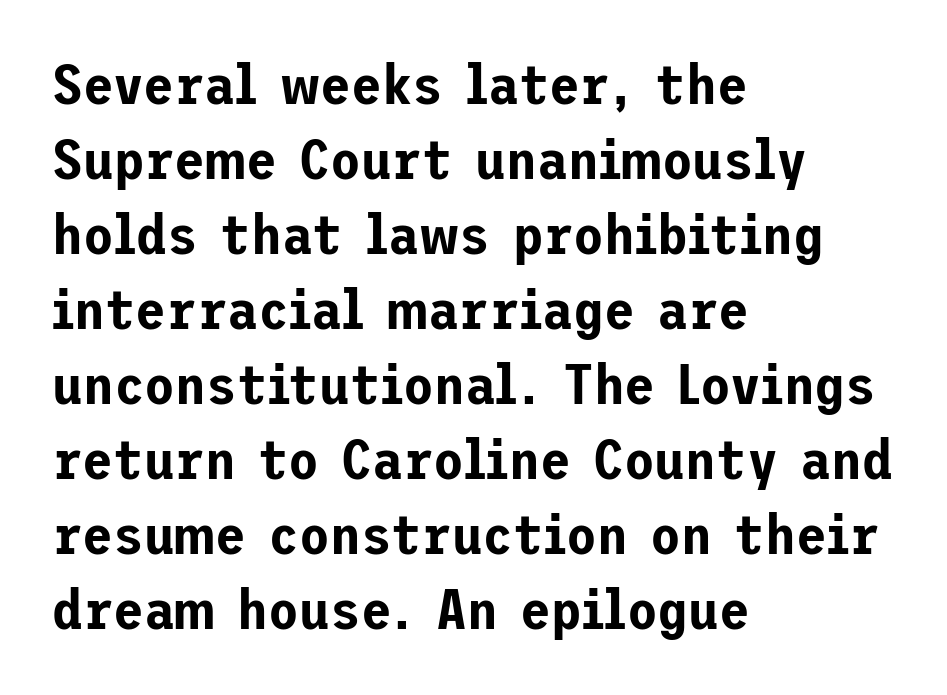
The foot of each line stays bare and open. The specimen reads as upright at a glance. The space between consecutive lines is moderate. Visually the block forms a straight wall on the left and a jagged coastline on the right.
